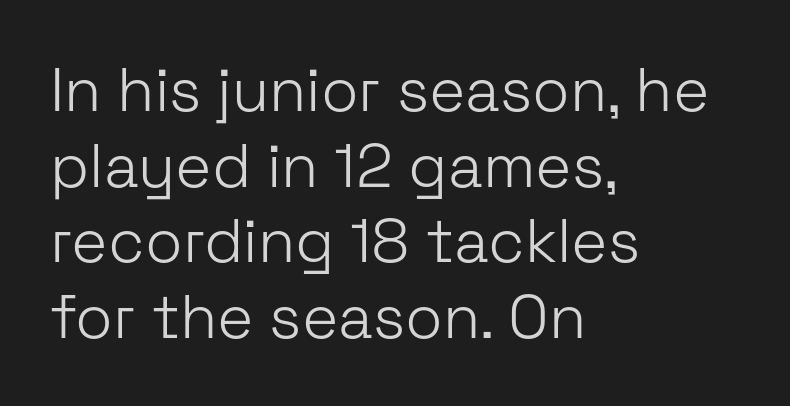
The image shows 61 px light sans-serif type, upright; set left-aligned, line spacing 1.24x, normal letter spacing, not underlined; low stroke contrast and a medium x-height.
